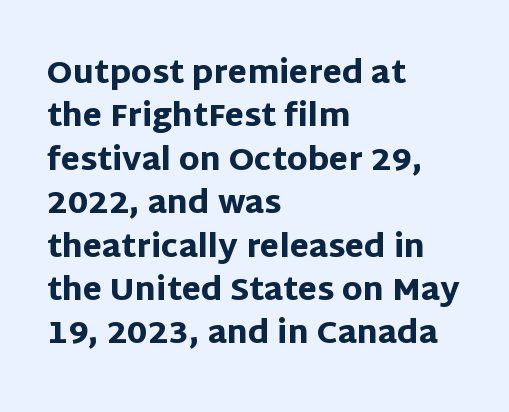
The letterforms sit shoulder to shoulder at normal distance. Descenders hang freely into open space. Is the type bold? Yes — the strokes are clearly thick and heavy. Note the varied advance widths — an 'i' is clearly narrower than an 'm'.
